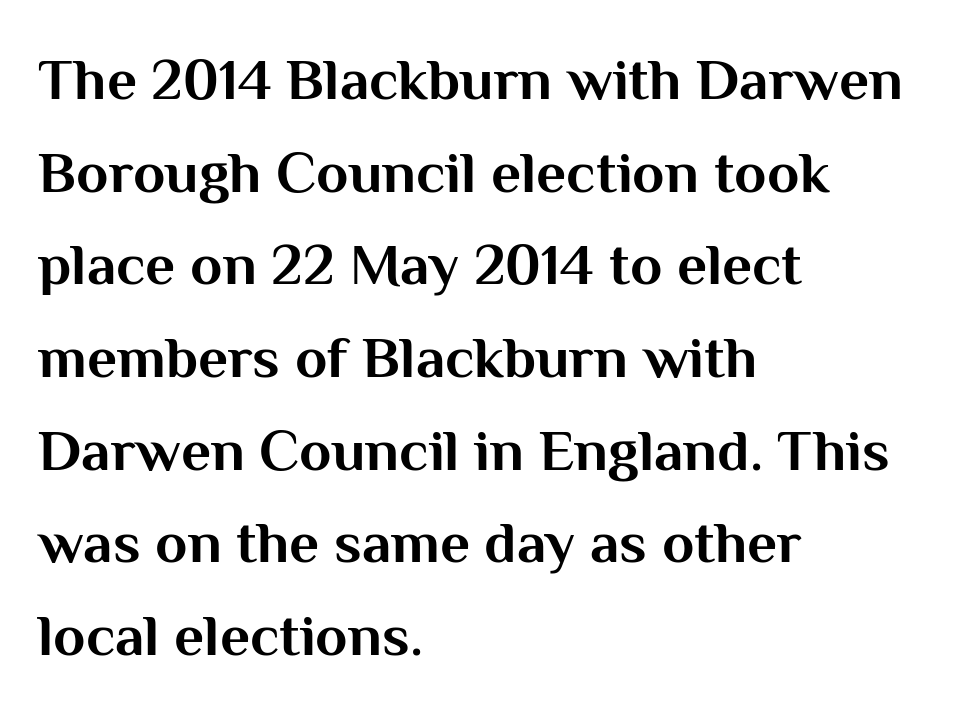
Compared with an ordinary text face, these strokes are far heavier — a full bold. What's the leading like? Ordinary, nothing unusual. Which margin do the lines hug? The left one — the right edge is uneven. Underline: absent.
